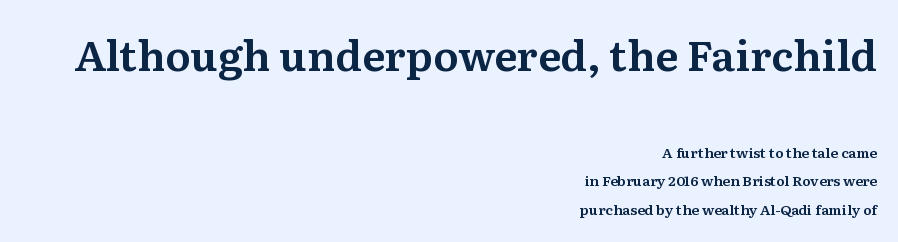
The passage shown has conventional tracking throughout. The designer went with a serif here, giving each stem small feet. Vertical strokes here are truly vertical. These lines are set flush right with a ragged left edge. A bare baseline throughout the passage. You could not count columns in this text — the font is proportionally spaced.
